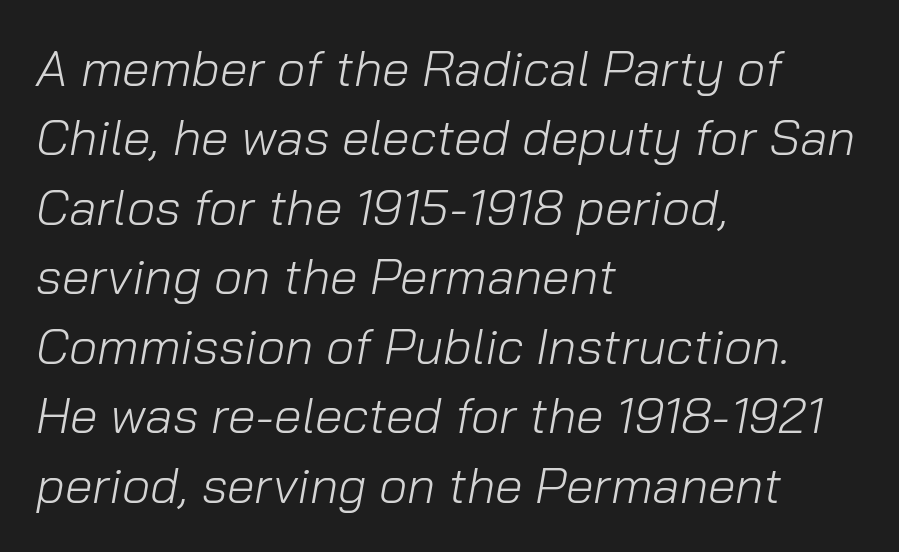
{"italic": "yes", "lean": "right", "slant_degrees": 10, "bold": "no", "weight": "light", "width": "normal", "stroke_contrast": "low", "x_height": "medium", "monospaced": "no", "underline": "no", "align": "left", "line_spacing": "normal", "line_spacing_ratio": 1.39, "letter_spacing": "normal", "letter_spacing_em": 0.0, "glyph_px": 50}
